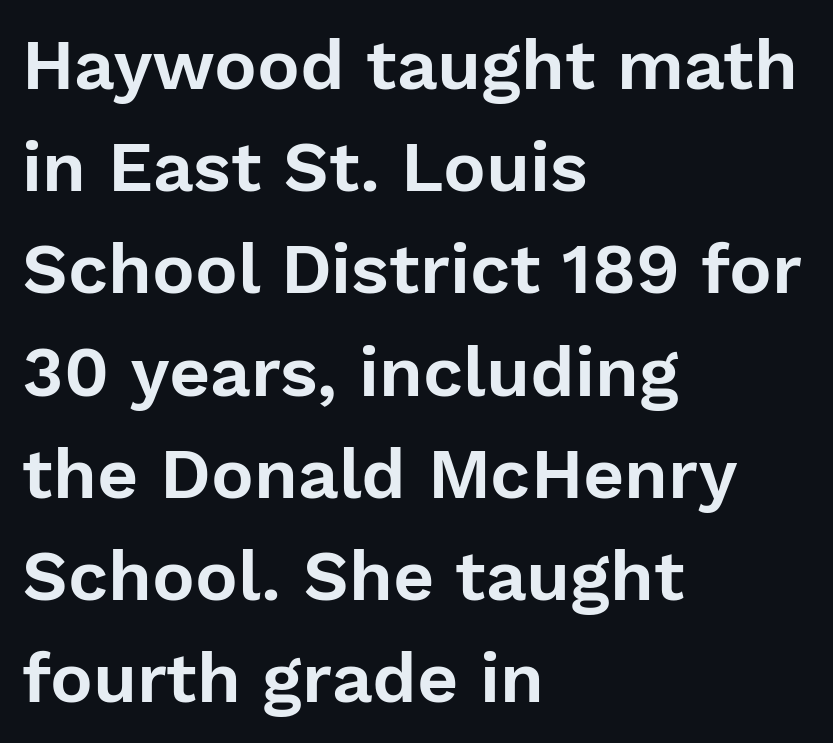
Check under the words: just untouched page. Reading down the column, the eye jumps a familiar distance to each next line. In terms of letterform style, serifs are entirely absent. Honestly, the letter spacing is just normal — you wouldn't notice it. A typesetter would mark this as roman, not italic. Spacing verdict: proportional, widths tailored to each character.
